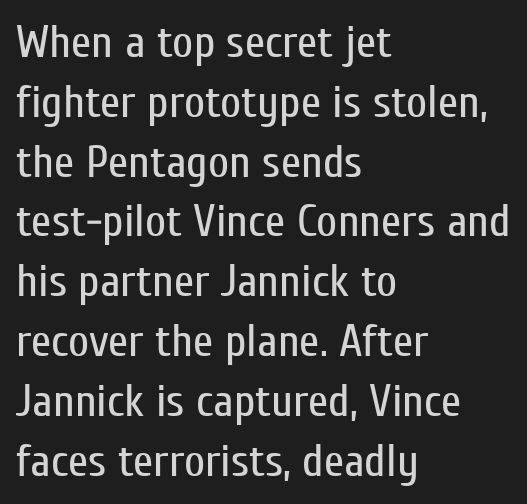
{"serif": "no", "italic": "no", "bold": "no", "weight": "regular", "width": "condensed", "stroke_contrast": "low", "x_height": "medium", "monospaced": "no", "underline": "no", "align": "left", "line_spacing": "normal", "line_spacing_ratio": 1.3, "letter_spacing": "normal", "letter_spacing_em": 0.0, "glyph_px": 46}
